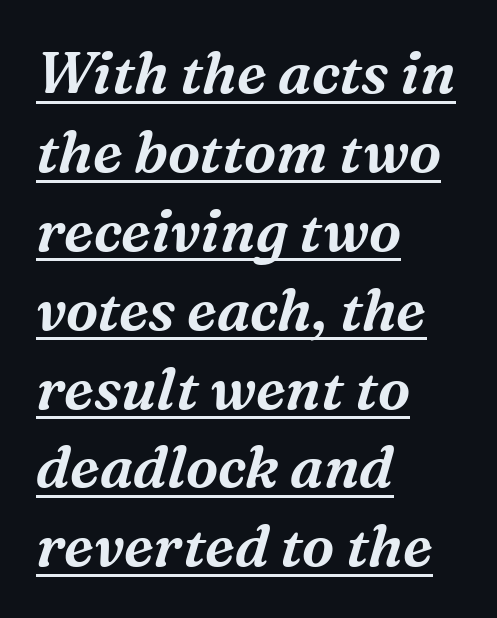
{"serif": "yes", "italic": "yes", "lean": "right", "slant_degrees": 16, "width": "normal", "stroke_contrast": "medium", "x_height": "medium", "monospaced": "no", "underline": "yes", "align": "left", "line_spacing": "normal", "line_spacing_ratio": 1.36, "letter_spacing": "normal", "letter_spacing_em": 0.0, "glyph_px": 58}
